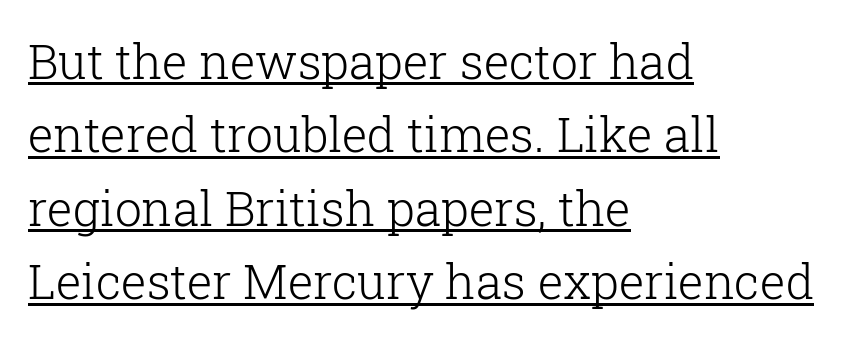
{"serif": "yes", "italic": "no", "bold": "no", "weight": "light", "width": "normal", "stroke_contrast": "low", "x_height": "medium", "monospaced": "no", "underline": "yes", "align": "left", "line_spacing": "normal", "line_spacing_ratio": 1.53, "letter_spacing": "normal", "letter_spacing_em": 0.0, "glyph_px": 48}
